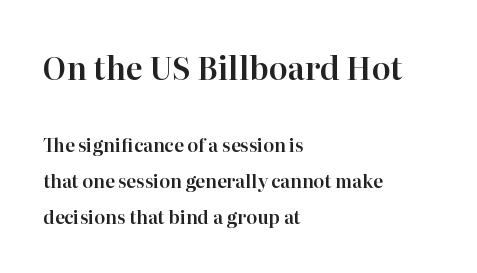
The image shows 31 px serif type, upright; set left-aligned, loose line spacing (2.0x), normal letter spacing, not underlined; the first (top) block is 1.72x larger; high stroke contrast and a medium x-height.
